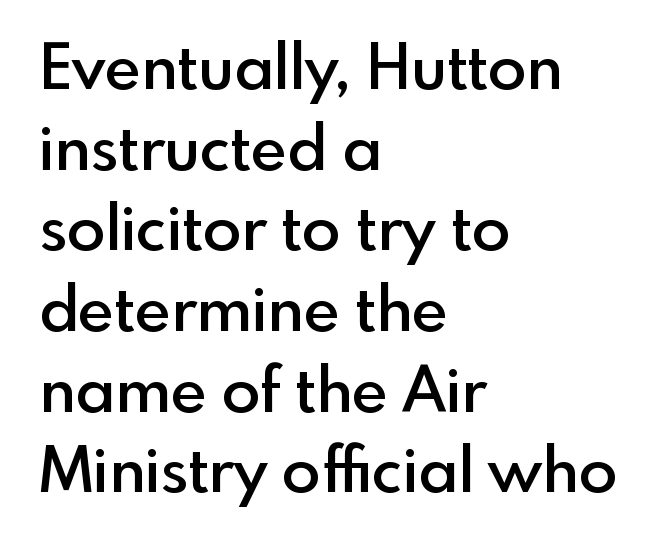
Q: Is the text bold? A: Semi-bold.
Q: Is the text italic (slanted)? A: No, it is upright.
Q: Is the typeface a serif or a sans-serif typeface? A: Sans-serif.
Q: Is the text underlined? A: No.
Q: How is the paragraph aligned? A: Left-aligned.
Q: Is the spacing between letters normal or unusually wide? A: Normal.
Q: Is the spacing between lines tight, normal or loose? A: Normal.
Q: Width (condensed, normal, or wide)? A: Normal.
Q: x-height? A: Small.
Q: Monospaced? A: No.
